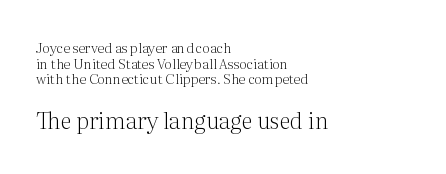
{"italic": "no", "bold": "no", "underline": "no", "align": "left", "line_spacing": "tight", "line_spacing_ratio": 1.12, "letter_spacing": "normal", "letter_spacing_em": 0.0, "larger_block": "second", "size_ratio": 1.64, "glyph_px": 23}
